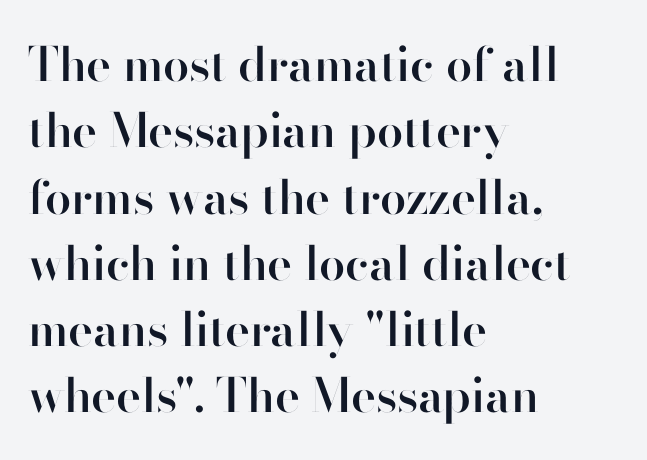
Q: Is the text bold? A: Semi-bold.
Q: Is the text italic (slanted)? A: No, it is upright.
Q: Is the typeface a serif or a sans-serif typeface? A: Sans-serif.
Q: Is the text underlined? A: No.
Q: How is the paragraph aligned? A: Left-aligned.
Q: Is the spacing between letters normal or unusually wide? A: Normal.
Q: Is the spacing between lines tight, normal or loose? A: Normal.
Q: Width (condensed, normal, or wide)? A: Normal.
Q: Stroke contrast? A: High.
Q: x-height? A: Small.
Q: Monospaced? A: No.
